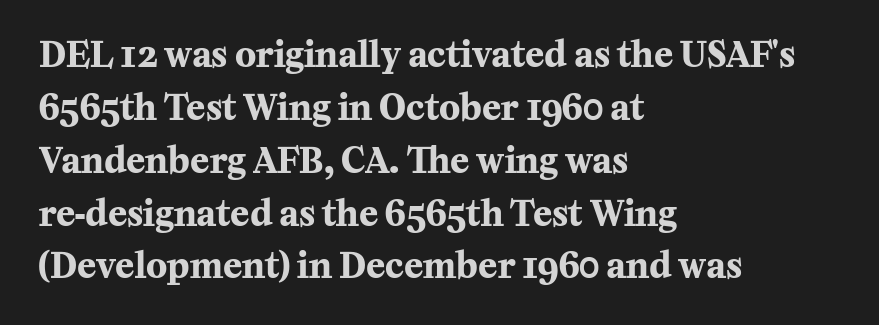
{"serif": "yes", "italic": "no", "bold": "yes", "weight": "bold", "width": "normal", "stroke_contrast": "medium", "x_height": "medium", "monospaced": "no", "underline": "no", "align": "left", "line_spacing": "normal", "line_spacing_ratio": 1.51, "letter_spacing": "normal", "letter_spacing_em": 0.0, "glyph_px": 35}
